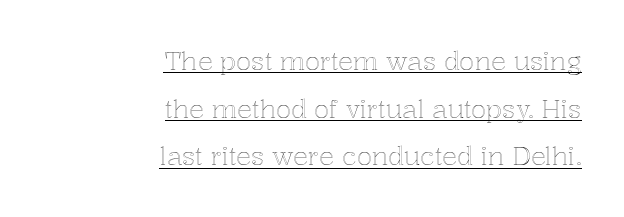
The face used here appears with an underline applied. Caption: multi-line text, flush right, ragged left. Posture: upright roman. Between one letter and the next there's only the usual sliver of space. Baseline-to-baseline distance is far greater than the letter height.
